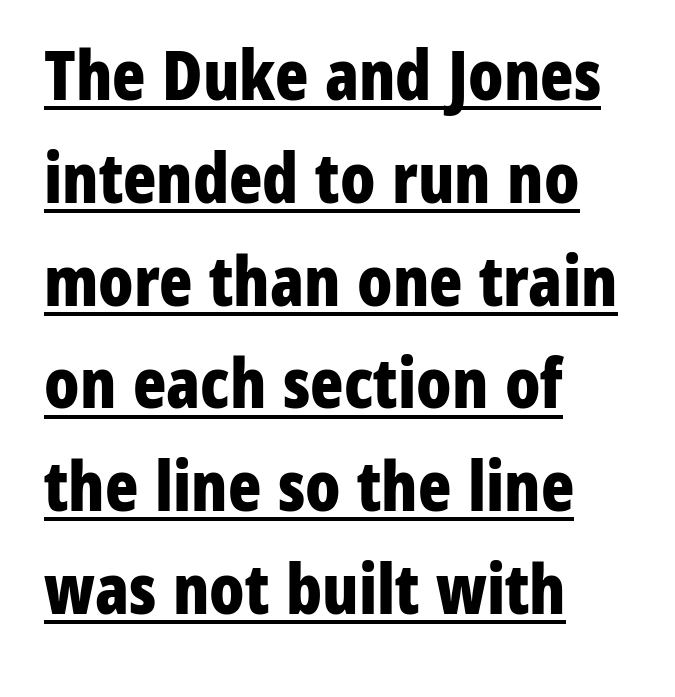
The image shows 69 px bold, condensed sans-serif type, upright; set left-aligned, normal line spacing (1.49x), normal letter spacing, underlined; low stroke contrast and a medium x-height.
